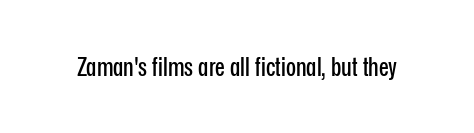
Q: Is the text italic (slanted)? A: No, it is upright.
Q: Is the text underlined? A: No.
Q: Is the spacing between letters normal or unusually wide? A: Normal.
